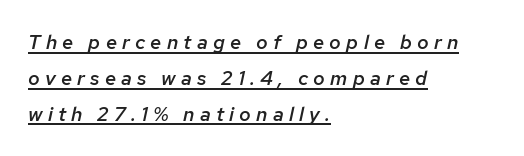
{"italic": "yes", "lean": "right", "slant_degrees": 12, "bold": "semi", "underline": "yes", "align": "left", "line_spacing_ratio": 1.79, "letter_spacing": "wide", "letter_spacing_em": 0.26, "glyph_px": 20}
